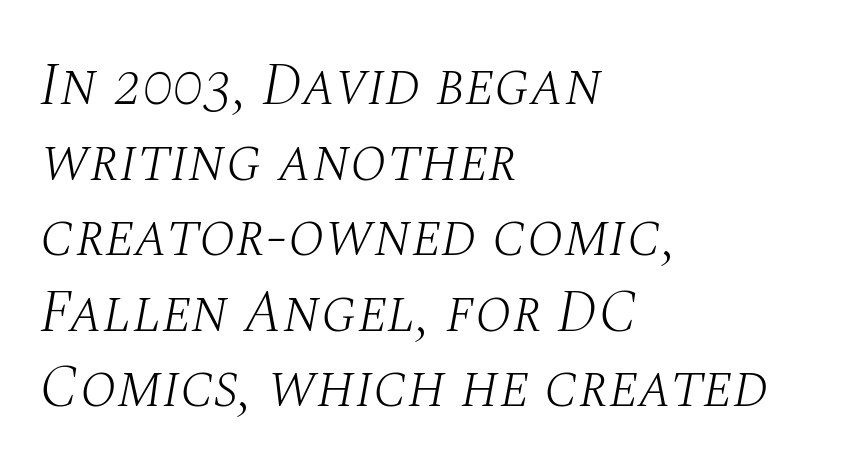
Q: Is the text bold? A: No.
Q: Is the text italic (slanted)? A: Yes, it leans right by about 10 degrees.
Q: Is the typeface a serif or a sans-serif typeface? A: Serif.
Q: Is the text underlined? A: No.
Q: How is the paragraph aligned? A: Left-aligned.
Q: Is the spacing between letters normal or unusually wide? A: Normal.
Q: Is the spacing between lines tight, normal or loose? A: Normal.
Q: Width (condensed, normal, or wide)? A: Normal.
Q: Stroke contrast? A: Medium.
Q: x-height? A: Large.
Q: Monospaced? A: No.
